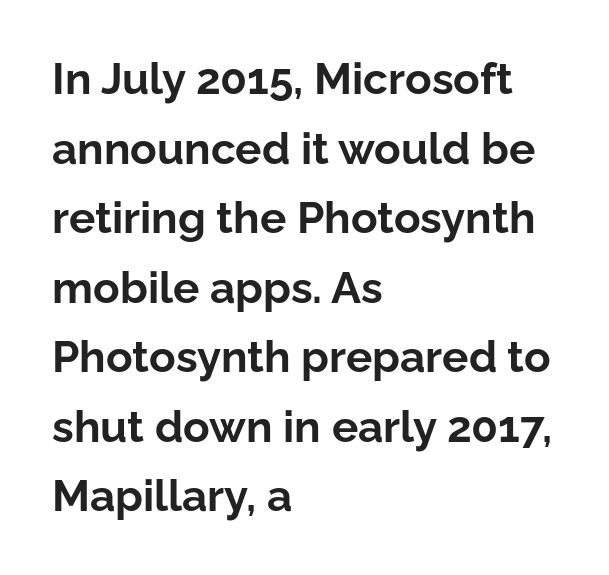
The image shows 44 px bold sans-serif type, upright; set left-aligned, normal line spacing (1.58x), normal letter spacing, not underlined; low stroke contrast and a medium x-height.
